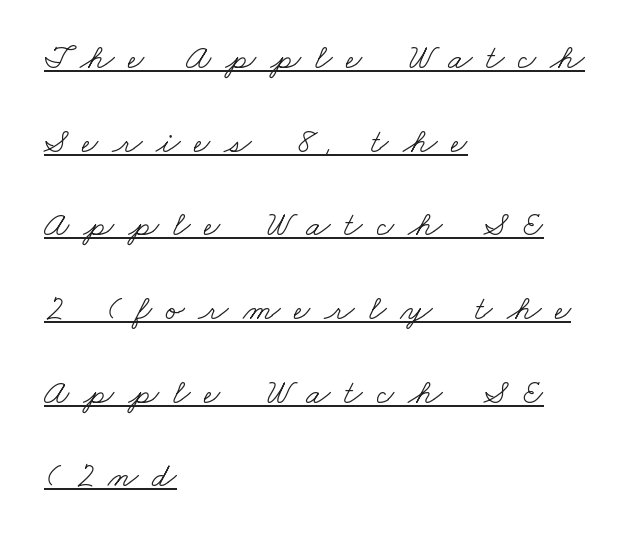
Q: Is the text bold? A: No.
Q: Is the typeface a serif or a sans-serif typeface? A: Serif.
Q: Is the text underlined? A: Yes.
Q: How is the paragraph aligned? A: Left-aligned.
Q: Is the spacing between letters normal or unusually wide? A: Unusually wide.
Q: Is the spacing between lines tight, normal or loose? A: Loose.
Q: Width (condensed, normal, or wide)? A: Wide.
Q: Stroke contrast? A: Low.
Q: x-height? A: Small.
Q: Monospaced? A: No.
